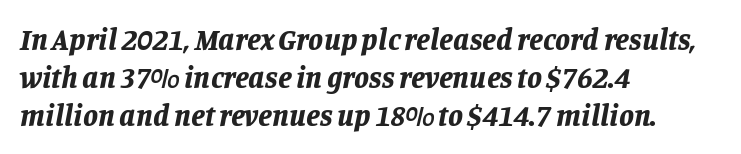
{"italic": "yes", "lean": "right", "slant_degrees": 11, "bold": "yes", "weight": "bold", "width": "normal", "stroke_contrast": "low", "x_height": "large", "monospaced": "no", "underline": "no", "align": "left", "line_spacing": "normal", "line_spacing_ratio": 1.26, "letter_spacing": "normal", "letter_spacing_em": 0.0, "glyph_px": 30}
